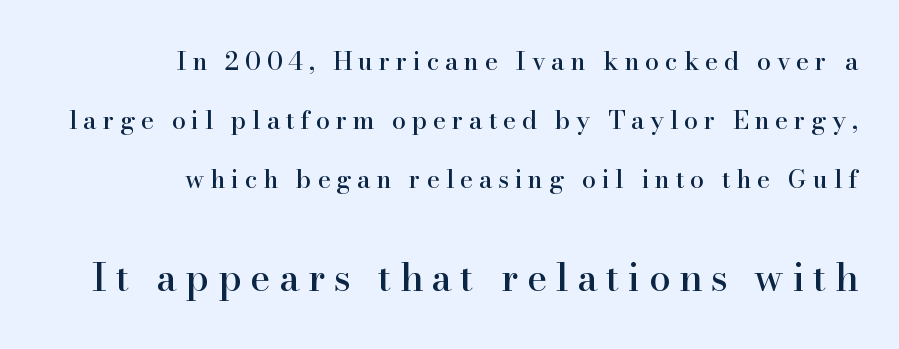
{"serif": "yes", "italic": "no", "width": "normal", "stroke_contrast": "high", "x_height": "small", "monospaced": "no", "underline": "no", "align": "right", "line_spacing": "loose", "line_spacing_ratio": 2.36, "letter_spacing": "wide", "letter_spacing_em": 0.23, "larger_block": "second", "size_ratio": 1.52, "glyph_px": 38}
